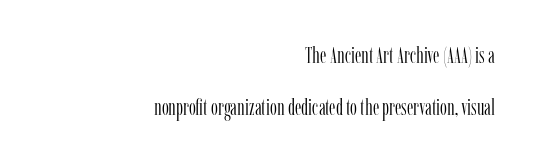
{"italic": "no", "bold": "no", "underline": "no", "align": "right", "line_spacing": "loose", "line_spacing_ratio": 2.37, "letter_spacing": "normal", "letter_spacing_em": 0.0, "glyph_px": 22}
